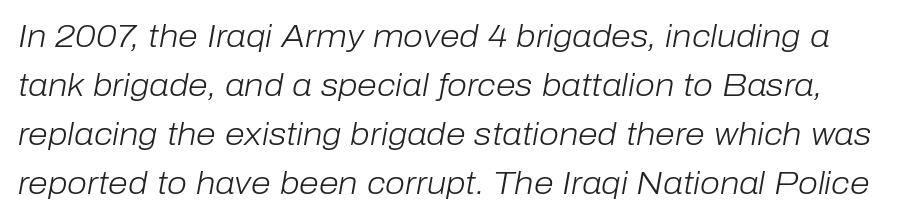
Q: Is the text bold? A: No.
Q: Is the text italic (slanted)? A: Yes, it leans right by about 10 degrees.
Q: Is the text underlined? A: No.
Q: Is the spacing between letters normal or unusually wide? A: Normal.
Q: Is the spacing between lines tight, normal or loose? A: Normal.
Q: Width (condensed, normal, or wide)? A: Normal.
Q: Stroke contrast? A: Low.
Q: x-height? A: Medium.
Q: Monospaced? A: No.
